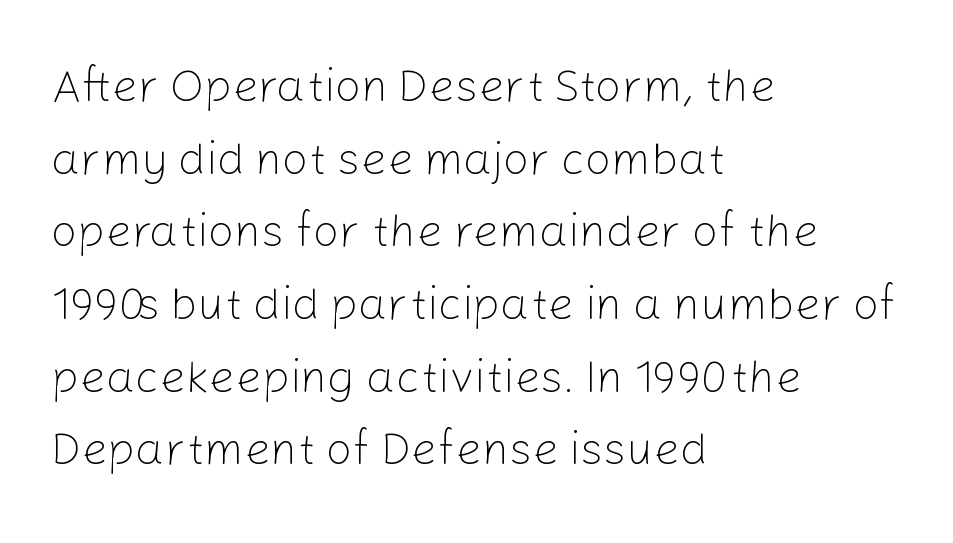
Q: Is the text bold? A: No.
Q: Is the text italic (slanted)? A: No, it is upright.
Q: Is the typeface a serif or a sans-serif typeface? A: Sans-serif.
Q: Is the text underlined? A: No.
Q: How is the paragraph aligned? A: Left-aligned.
Q: Is the spacing between letters normal or unusually wide? A: Normal.
Q: Is the spacing between lines tight, normal or loose? A: Normal.
Q: Width (condensed, normal, or wide)? A: Normal.
Q: Stroke contrast? A: Low.
Q: x-height? A: Medium.
Q: Monospaced? A: No.
